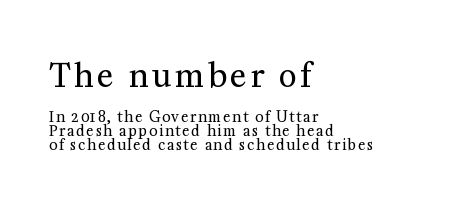
The image shows 31 px regular-weight serif type, upright; set left-aligned, tight line spacing (1.01x), not underlined; the first (top) block is 2.21x larger; medium stroke contrast and a medium x-height.
